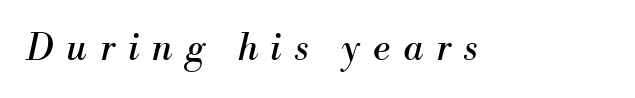
The image shows 36 px regular-weight serif type, italic (leaning right); set unusually wide letter spacing (+0.36 em), not underlined; medium stroke contrast and a small x-height.
